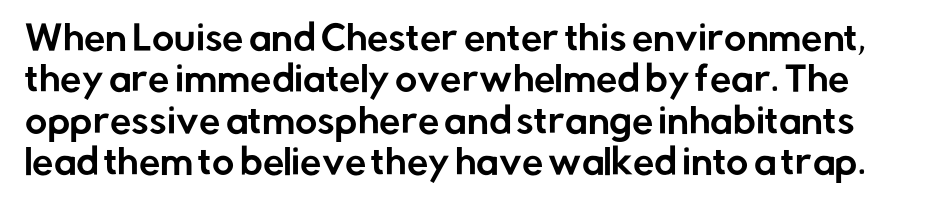
The gap between lines stays unmarked. Unlike a traditional serif, this face leaves its strokes unadorned. Characters follow at the spacing the type designer built in. Varying glyph widths throughout — classic text-font behaviour.
